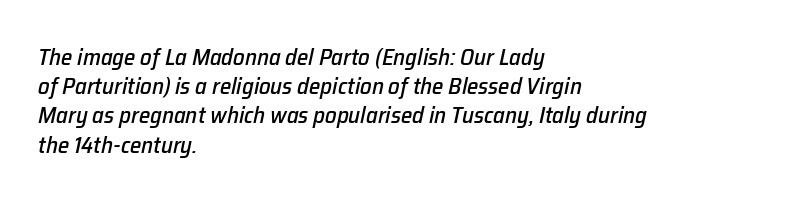
Visually the block forms a straight wall on the left and a jagged coastline on the right. Spacing between characters is what you'd get straight out of the box. There's an unmistakable incline to the writing here. Has an underline been added? It has not.
